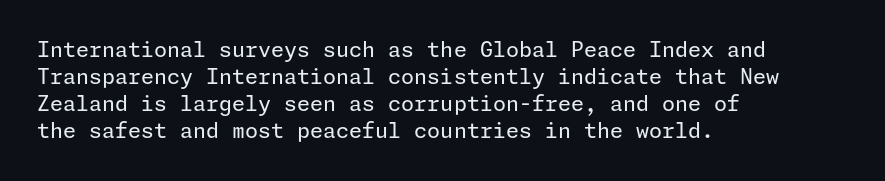
The passage shown is not underscored anywhere. Summary of vertical rhythm: regular, with standard interline spacing. The rag falls on the right side of this text block. Notice how the stems are strictly vertical — no italics here. Vertical stems look standard width or narrower in stroke.
